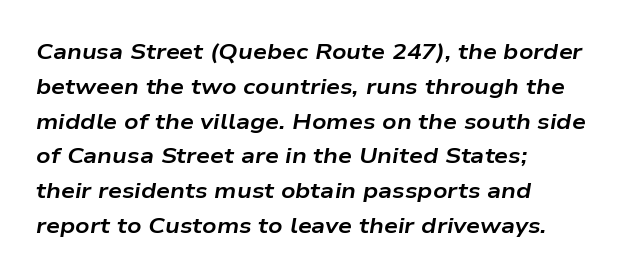
The image shows 22 px bold type, italic (leaning right); set left-aligned, normal line spacing (1.58x), normal letter spacing, not underlined.
